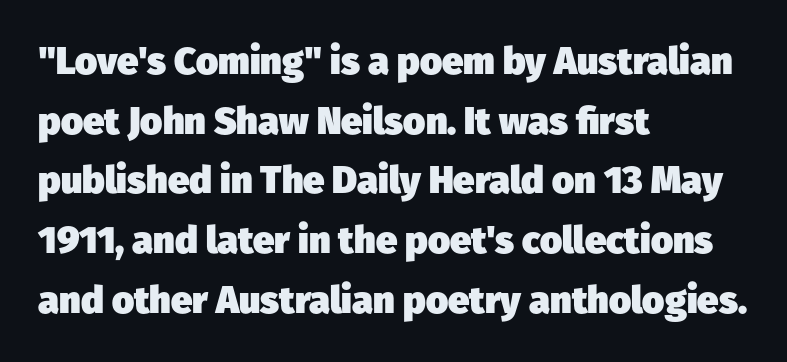
The image shows 38 px heavy sans-serif type; set left-aligned, normal line spacing (1.57x), normal letter spacing, not underlined; low stroke contrast and a medium x-height.
